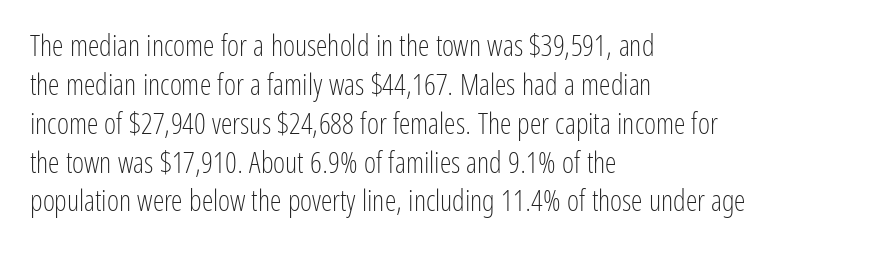
Q: Is the text bold? A: No.
Q: Is the text italic (slanted)? A: No, it is upright.
Q: Is the typeface a serif or a sans-serif typeface? A: Sans-serif.
Q: Is the text underlined? A: No.
Q: How is the paragraph aligned? A: Left-aligned.
Q: Is the spacing between letters normal or unusually wide? A: Normal.
Q: Is the spacing between lines tight, normal or loose? A: Normal.
Q: Width (condensed, normal, or wide)? A: Condensed.
Q: Stroke contrast? A: Low.
Q: x-height? A: Medium.
Q: Monospaced? A: No.
